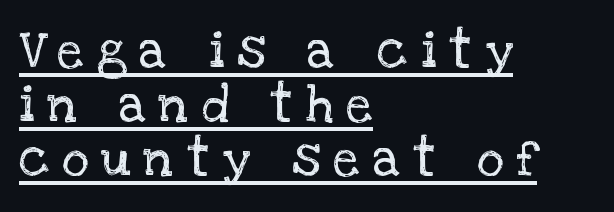
Q: Is the text bold? A: No.
Q: Is the text italic (slanted)? A: No, it is upright.
Q: Is the typeface a serif or a sans-serif typeface? A: Serif.
Q: Is the text underlined? A: Yes.
Q: How is the paragraph aligned? A: Left-aligned.
Q: Is the spacing between letters normal or unusually wide? A: Unusually wide.
Q: Is the spacing between lines tight, normal or loose? A: Tight.
Q: Width (condensed, normal, or wide)? A: Normal.
Q: Stroke contrast? A: Low.
Q: x-height? A: Large.
Q: Monospaced? A: No.
